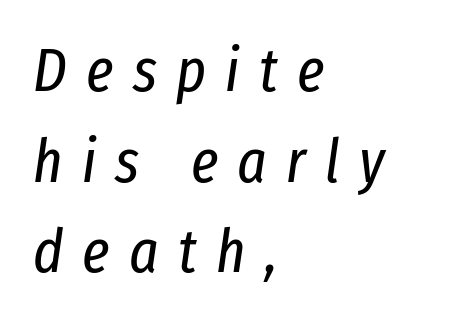
The image shows 62 px regular-weight, condensed type, italic (leaning right); set left-aligned, normal line spacing (1.46x), unusually wide letter spacing (+0.31 em), not underlined; low stroke contrast and a medium x-height.
